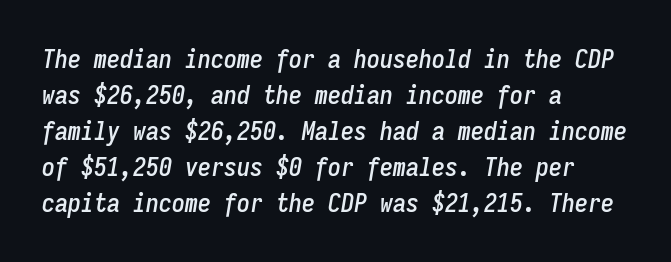
The image shows 26 px text type, italic (leaning right); set left-aligned, normal line spacing (1.38x), normal letter spacing, not underlined.
